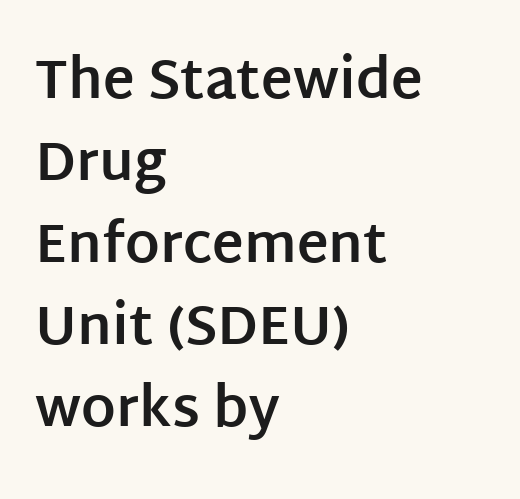
The passage shown is emphatically bold. The setting favours the left margin, as ordinary paragraphs usually do. Here the designer chose a conventional face with non-uniform glyph widths. These lines are composed in type without serifs.
